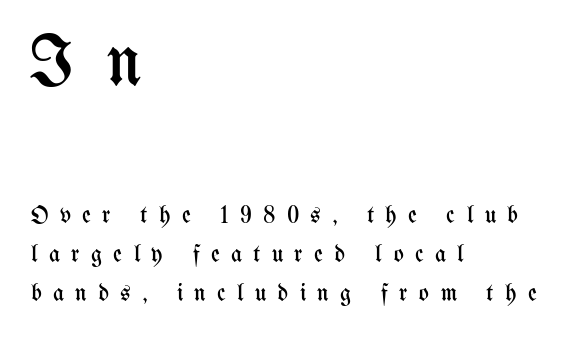
Q: Is the text bold? A: No.
Q: Is the text italic (slanted)? A: No, it is upright.
Q: Is the text underlined? A: No.
Q: How is the paragraph aligned? A: Left-aligned.
Q: Is the spacing between letters normal or unusually wide? A: Unusually wide.
Q: Is the spacing between lines tight, normal or loose? A: Normal.
Q: Which block of text is set in a larger size, the first (top) or the second (bottom)? A: The first (top) one.
Q: Width (condensed, normal, or wide)? A: Condensed.
Q: Stroke contrast? A: Medium.
Q: x-height? A: Medium.
Q: Monospaced? A: No.
